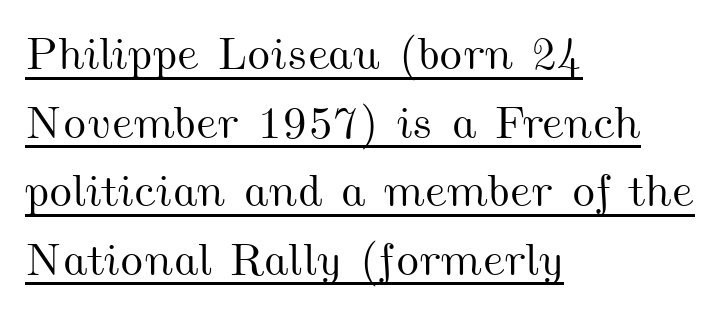
The image shows 46 px wide type; set left-aligned, normal line spacing (1.49x), normal letter spacing, underlined; medium stroke contrast and a small x-height.
